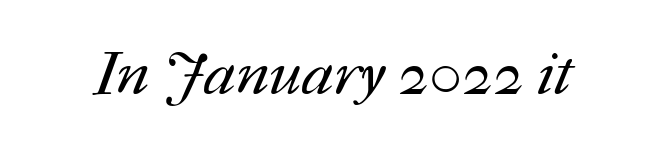
The image shows 60 px regular-weight type; set normal letter spacing, not underlined; medium stroke contrast and a medium x-height.
